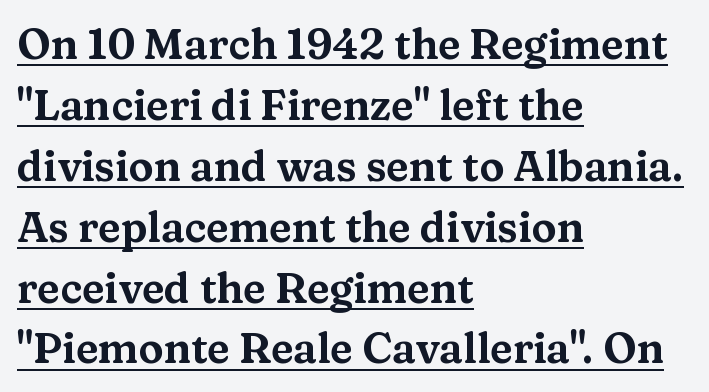
The image shows 42 px wide serif type, upright; set left-aligned, normal line spacing (1.45x), normal letter spacing, underlined; medium stroke contrast and a medium x-height.
